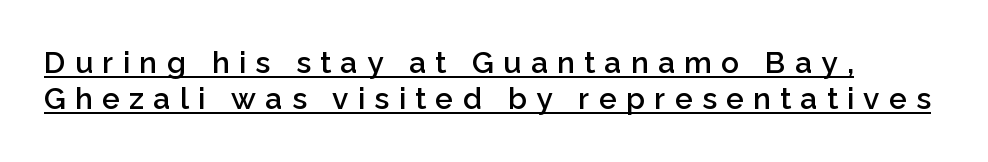
Q: Is the text bold? A: Semi-bold.
Q: Is the text italic (slanted)? A: No, it is upright.
Q: Is the typeface a serif or a sans-serif typeface? A: Sans-serif.
Q: Is the text underlined? A: Yes.
Q: How is the paragraph aligned? A: Left-aligned.
Q: Is the spacing between letters normal or unusually wide? A: Unusually wide.
Q: Width (condensed, normal, or wide)? A: Normal.
Q: Stroke contrast? A: Low.
Q: x-height? A: Medium.
Q: Monospaced? A: No.
